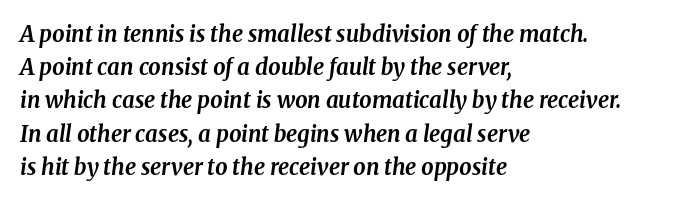
Notice how thick the strokes are: this is what a full bold looks like. Rows of type keep a routine distance in the vertical direction. The rendering anchors every line to the left-hand side. Unmarked baselines from the first word to the last. Emphasis-style slanted type is in use. Standard letterfit; no display-style spreading of the glyphs.
